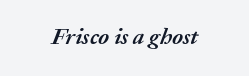
{"italic": "yes", "lean": "right", "slant_degrees": 20, "bold": "yes", "underline": "no", "letter_spacing": "normal", "letter_spacing_em": 0.0, "glyph_px": 23}
